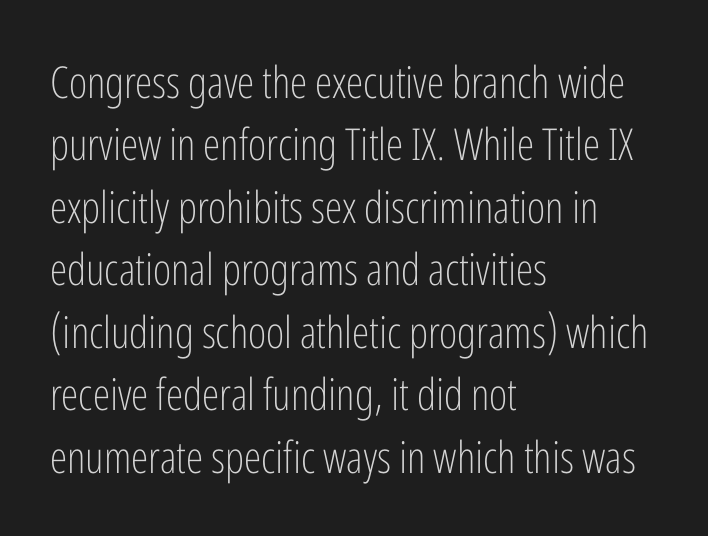
Q: Is the text bold? A: No.
Q: Is the text italic (slanted)? A: No, it is upright.
Q: Is the typeface a serif or a sans-serif typeface? A: Sans-serif.
Q: Is the text underlined? A: No.
Q: How is the paragraph aligned? A: Left-aligned.
Q: Is the spacing between letters normal or unusually wide? A: Normal.
Q: Is the spacing between lines tight, normal or loose? A: Normal.
Q: Width (condensed, normal, or wide)? A: Condensed.
Q: Stroke contrast? A: Low.
Q: x-height? A: Medium.
Q: Monospaced? A: No.
